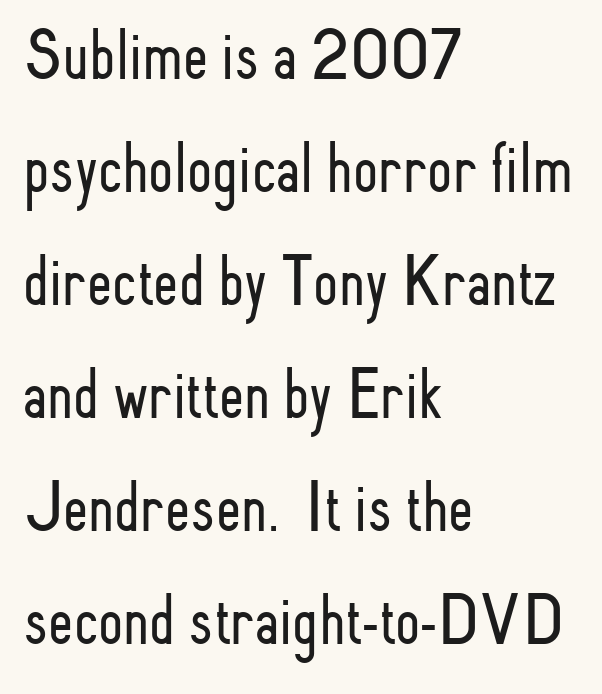
{"serif": "no", "italic": "no", "bold": "no", "weight": "light", "width": "condensed", "stroke_contrast": "low", "x_height": "small", "monospaced": "no", "underline": "no", "align": "left", "line_spacing": "normal", "line_spacing_ratio": 1.57, "letter_spacing": "normal", "letter_spacing_em": 0.0, "glyph_px": 72}
